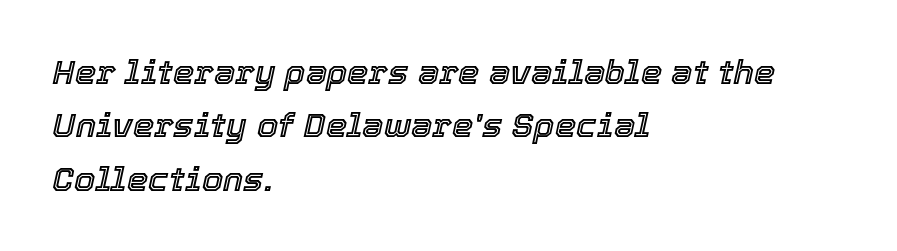
The image shows 34 px text type, italic (leaning right); set left-aligned, normal line spacing (1.57x), normal letter spacing, not underlined; a medium x-height.
